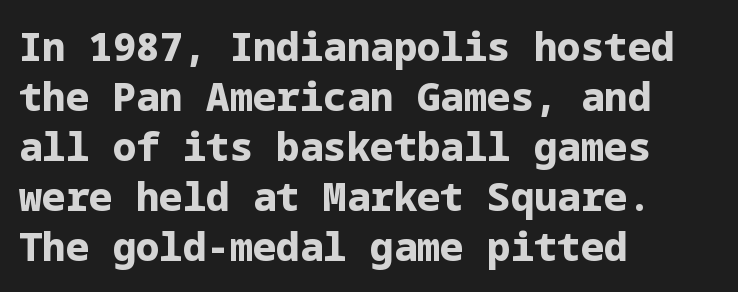
These lines stack with their left ends in a neat column. Compared with typical body copy, the letter spacing here is the same. Grotesque or geometric, the face here clearly has no serifs. Caption: bold face, heavy strokes. Lines of text with bare space underneath.
